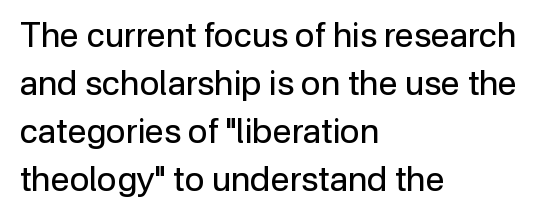
Q: Is the text bold? A: No.
Q: Is the text italic (slanted)? A: No, it is upright.
Q: Is the typeface a serif or a sans-serif typeface? A: Sans-serif.
Q: Is the text underlined? A: No.
Q: How is the paragraph aligned? A: Left-aligned.
Q: Is the spacing between letters normal or unusually wide? A: Normal.
Q: Is the spacing between lines tight, normal or loose? A: Normal.
Q: Width (condensed, normal, or wide)? A: Normal.
Q: Stroke contrast? A: Low.
Q: x-height? A: Medium.
Q: Monospaced? A: No.
